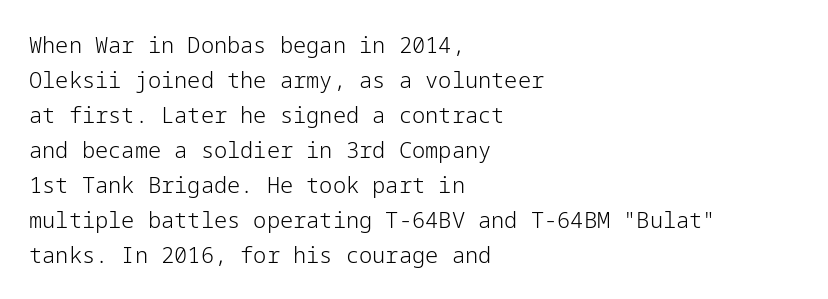
The image shows 22 px text type, upright; set left-aligned, normal line spacing (1.59x), normal letter spacing, not underlined.
